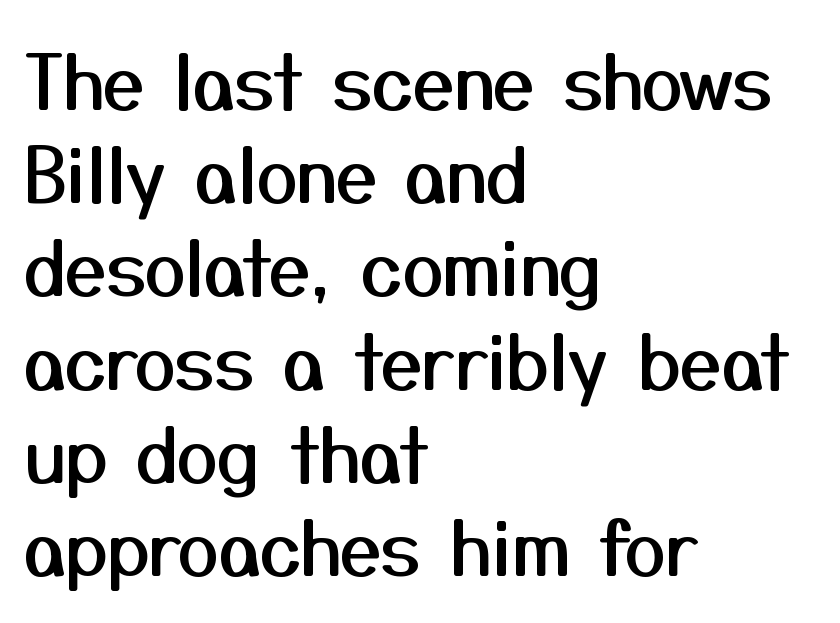
Q: Is the text italic (slanted)? A: No, it is upright.
Q: Is the typeface a serif or a sans-serif typeface? A: Sans-serif.
Q: Is the text underlined? A: No.
Q: How is the paragraph aligned? A: Left-aligned.
Q: Is the spacing between letters normal or unusually wide? A: Normal.
Q: Is the spacing between lines tight, normal or loose? A: Normal.
Q: Width (condensed, normal, or wide)? A: Normal.
Q: Stroke contrast? A: Medium.
Q: x-height? A: Medium.
Q: Monospaced? A: No.
